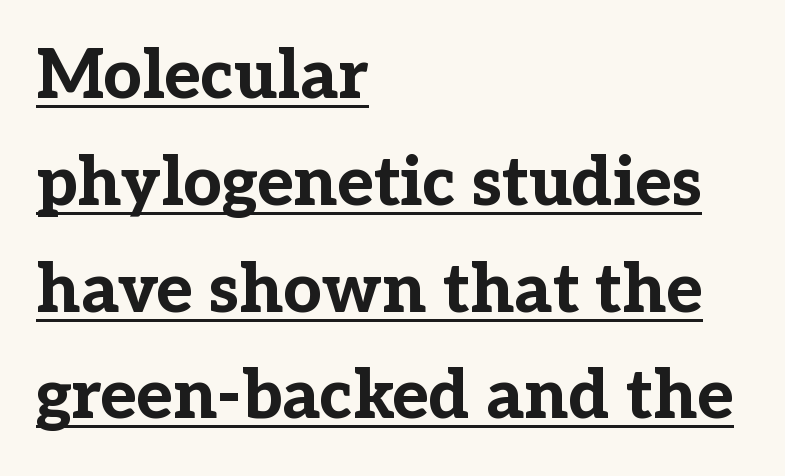
Students, this is bold: see how much ink each stroke carries. Are there feet on the stems? There are — it's a serif. Does the lettering tilt? It doesn't — this is upright. The face used here is proportionally spaced, like ordinary book or web type.
